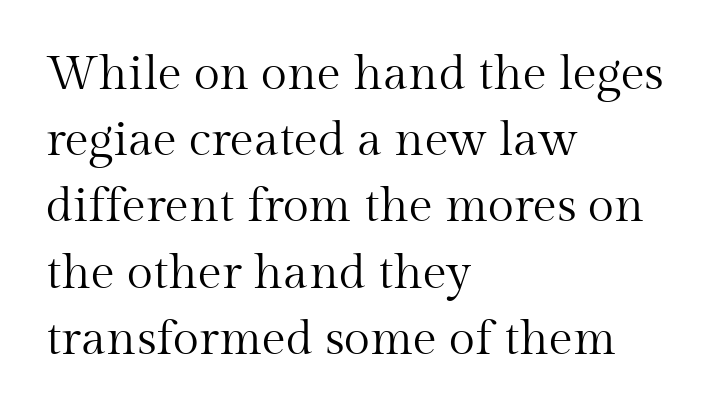
{"serif": "yes", "italic": "no", "bold": "no", "weight": "regular", "width": "normal", "stroke_contrast": "medium", "x_height": "medium", "monospaced": "no", "underline": "no", "align": "left", "line_spacing": "normal", "line_spacing_ratio": 1.38, "letter_spacing": "normal", "letter_spacing_em": 0.0, "glyph_px": 48}
